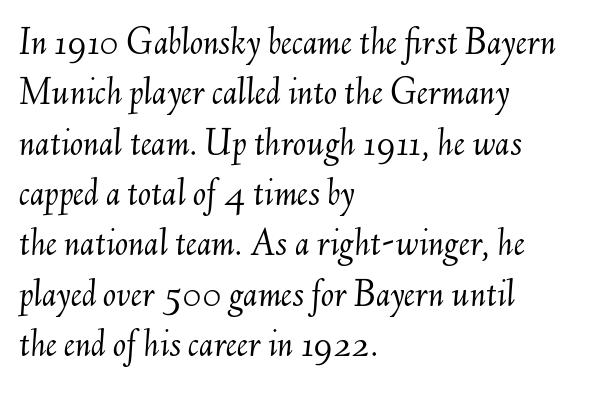
Q: Is the text bold? A: No.
Q: Is the text italic (slanted)? A: Yes, it leans right by about 6 degrees.
Q: Is the text underlined? A: No.
Q: How is the paragraph aligned? A: Left-aligned.
Q: Is the spacing between letters normal or unusually wide? A: Normal.
Q: Is the spacing between lines tight, normal or loose? A: Normal.
Q: Width (condensed, normal, or wide)? A: Normal.
Q: Stroke contrast? A: Medium.
Q: x-height? A: Small.
Q: Monospaced? A: No.
